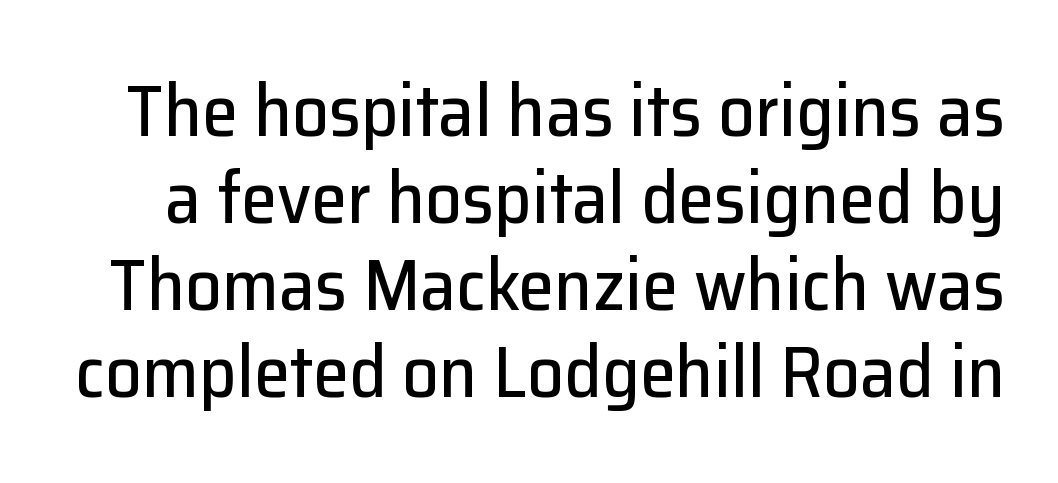
Q: Is the text italic (slanted)? A: No, it is upright.
Q: Is the typeface a serif or a sans-serif typeface? A: Sans-serif.
Q: Is the text underlined? A: No.
Q: Is the spacing between letters normal or unusually wide? A: Normal.
Q: Width (condensed, normal, or wide)? A: Normal.
Q: Stroke contrast? A: Low.
Q: x-height? A: Medium.
Q: Monospaced? A: No.
